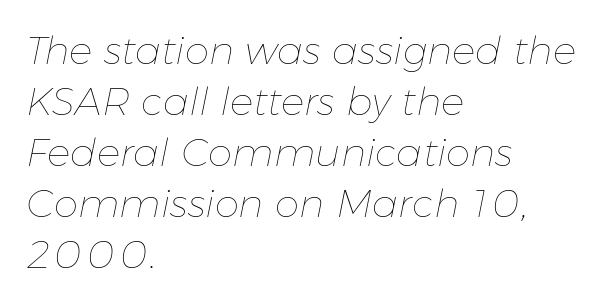
{"italic": "yes", "lean": "right", "slant_degrees": 11, "bold": "no", "weight": "thin", "width": "normal", "stroke_contrast": "low", "x_height": "medium", "monospaced": "no", "underline": "no", "align": "left", "line_spacing": "normal", "line_spacing_ratio": 1.31, "letter_spacing": "normal", "letter_spacing_em": 0.0, "glyph_px": 39}
